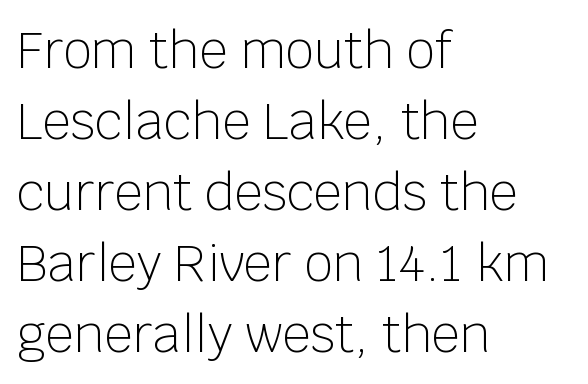
{"serif": "no", "italic": "no", "bold": "no", "weight": "light", "width": "normal", "stroke_contrast": "low", "x_height": "large", "monospaced": "no", "underline": "no", "align": "left", "line_spacing": "normal", "line_spacing_ratio": 1.42, "letter_spacing": "normal", "letter_spacing_em": 0.0, "glyph_px": 50}
